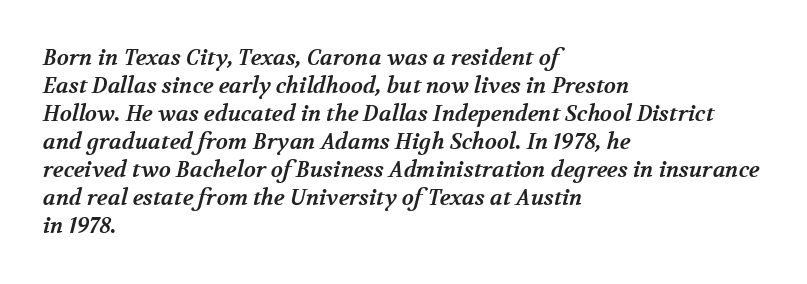
Q: Is the text bold? A: Yes.
Q: Is the text underlined? A: No.
Q: How is the paragraph aligned? A: Left-aligned.
Q: Is the spacing between letters normal or unusually wide? A: Normal.
Q: Is the spacing between lines tight, normal or loose? A: Normal.
